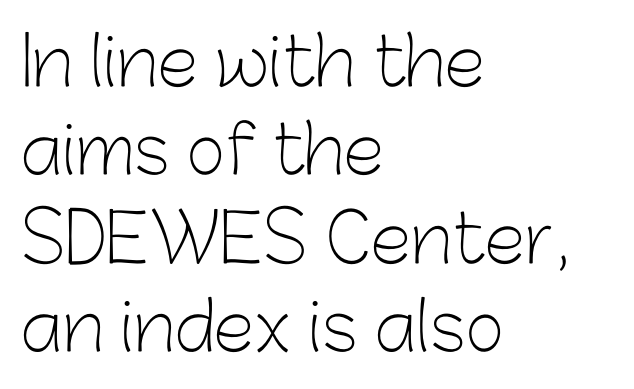
{"serif": "no", "italic": "no", "bold": "no", "weight": "light", "width": "normal", "stroke_contrast": "low", "x_height": "medium", "monospaced": "no", "underline": "no", "align": "left", "line_spacing": "normal", "line_spacing_ratio": 1.32, "letter_spacing": "normal", "letter_spacing_em": 0.0, "glyph_px": 67}
